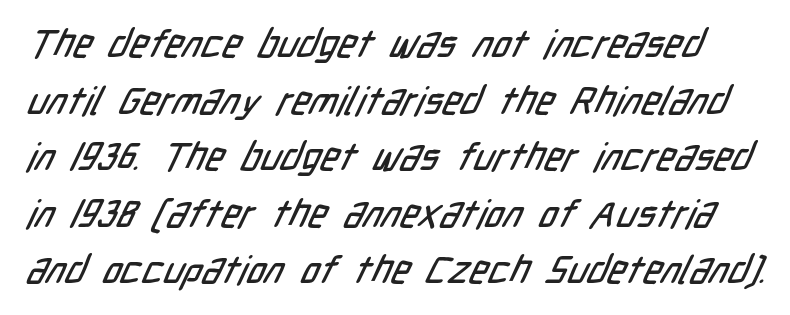
{"serif": "no", "width": "condensed", "stroke_contrast": "low", "x_height": "medium", "monospaced": "no", "underline": "no", "line_spacing": "normal", "line_spacing_ratio": 1.45, "letter_spacing": "normal", "letter_spacing_em": 0.0, "glyph_px": 39}
